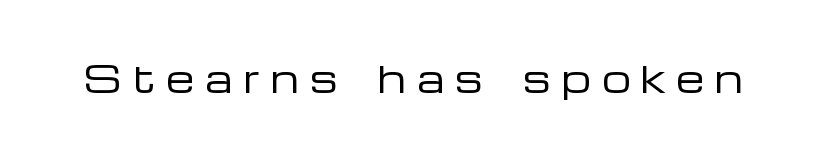
When letters stand straight like this, we call the style roman or upright. Letterform terminals end flat and unadorned throughout the passage. The space beneath each line is pristine and unruled. These lines are rendered in a variable-pitch font.
